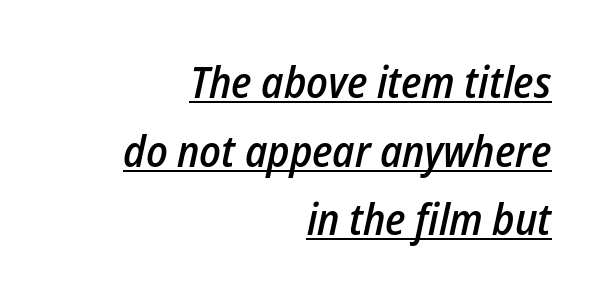
Q: Is the text bold? A: Semi-bold.
Q: Is the text italic (slanted)? A: Yes, it leans right by about 12 degrees.
Q: Is the text underlined? A: Yes.
Q: How is the paragraph aligned? A: Right-aligned.
Q: Is the spacing between letters normal or unusually wide? A: Normal.
Q: Is the spacing between lines tight, normal or loose? A: Normal.
Q: Width (condensed, normal, or wide)? A: Condensed.
Q: Stroke contrast? A: Low.
Q: x-height? A: Medium.
Q: Monospaced? A: No.
